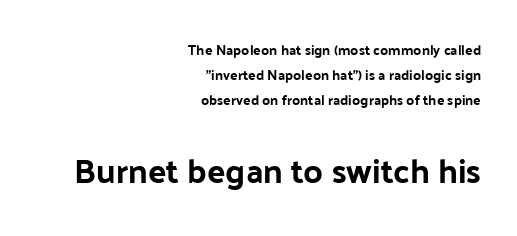
Check under the words: just untouched page. The letters stand upright; this is a roman face. Between one letter and the next there's only the usual sliver of space. The rendering enlarges the type as you move from the upper chunk to the lower. Character widths vary here, with narrow letters taking less room than wide ones.
